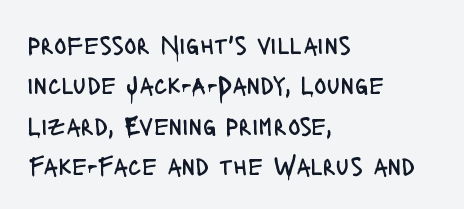
{"italic": "no", "bold": "no", "underline": "no", "align": "left", "line_spacing": "normal", "line_spacing_ratio": 1.55, "letter_spacing": "normal", "letter_spacing_em": 0.0, "glyph_px": 26}
